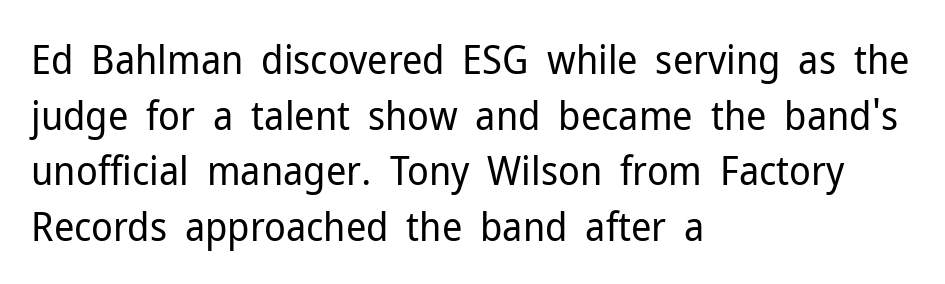
{"serif": "no", "italic": "no", "bold": "no", "weight": "regular", "width": "normal", "stroke_contrast": "low", "x_height": "medium", "monospaced": "no", "underline": "no", "align": "left", "line_spacing": "normal", "line_spacing_ratio": 1.39, "letter_spacing": "normal", "letter_spacing_em": 0.0, "glyph_px": 40}
